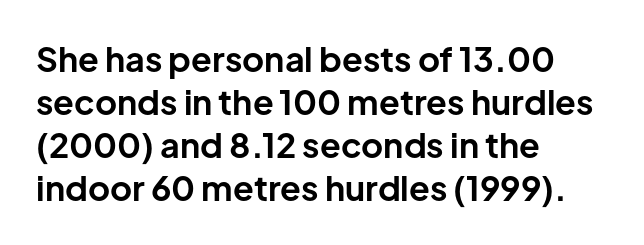
Every character sits straight up, as roman type does. Looks like regular typesetting: each glyph gets only the width it needs. Left-aligned paragraph, ragged on the right. Are there feet on the stems? There aren't — it's a sans. You'd pick this weight for a headline — it's a proper bold.
